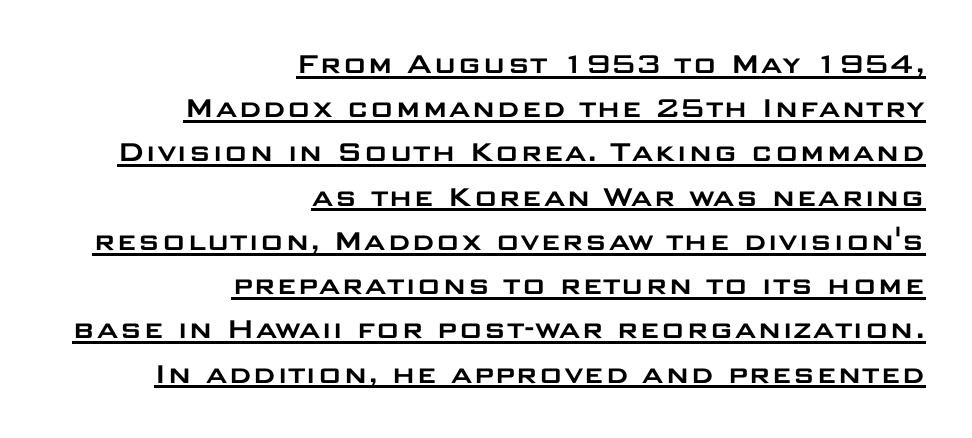
{"serif": "no", "italic": "no", "width": "wide", "stroke_contrast": "low", "x_height": "large", "monospaced": "no", "underline": "yes", "align": "right", "line_spacing": "normal", "line_spacing_ratio": 1.34, "letter_spacing": "normal", "letter_spacing_em": 0.0, "glyph_px": 33}
